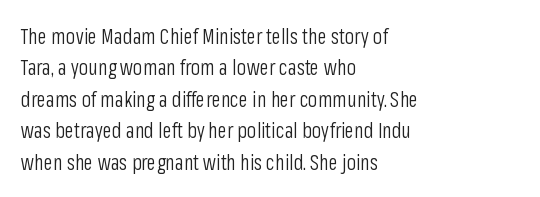
Q: Is the text bold? A: No.
Q: Is the text italic (slanted)? A: No, it is upright.
Q: Is the text underlined? A: No.
Q: How is the paragraph aligned? A: Left-aligned.
Q: Is the spacing between letters normal or unusually wide? A: Normal.
Q: Is the spacing between lines tight, normal or loose? A: Normal.
